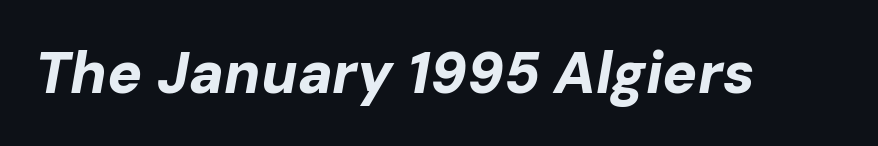
Default kerning and tracking; the words read as compact shapes. Compared with ordinary roman type, these characters are visibly tilted. Each letter keeps its own natural width here, so spacing adapts to shape. The gap between lines stays unmarked. Typesetter's note: full bold, strokes at maximum text heaviness.
